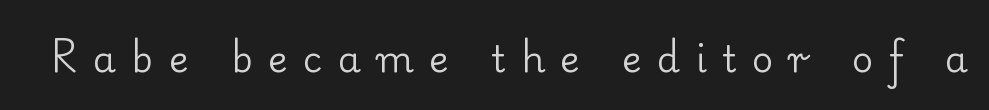
Q: Is the text bold? A: No.
Q: Is the text italic (slanted)? A: No, it is upright.
Q: Is the typeface a serif or a sans-serif typeface? A: Serif.
Q: Is the text underlined? A: No.
Q: Is the spacing between letters normal or unusually wide? A: Unusually wide.
Q: Width (condensed, normal, or wide)? A: Normal.
Q: Stroke contrast? A: Low.
Q: x-height? A: Small.
Q: Monospaced? A: No.
